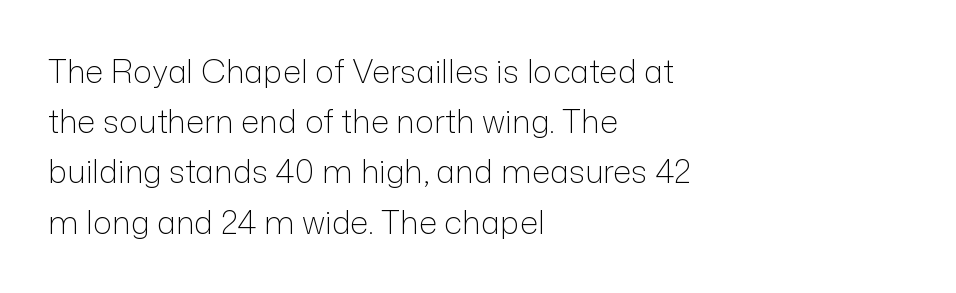
Q: Is the text bold? A: No.
Q: Is the text italic (slanted)? A: No, it is upright.
Q: Is the typeface a serif or a sans-serif typeface? A: Sans-serif.
Q: Is the text underlined? A: No.
Q: How is the paragraph aligned? A: Left-aligned.
Q: Is the spacing between letters normal or unusually wide? A: Normal.
Q: Is the spacing between lines tight, normal or loose? A: Normal.
Q: Width (condensed, normal, or wide)? A: Normal.
Q: Stroke contrast? A: Low.
Q: x-height? A: Medium.
Q: Monospaced? A: No.
